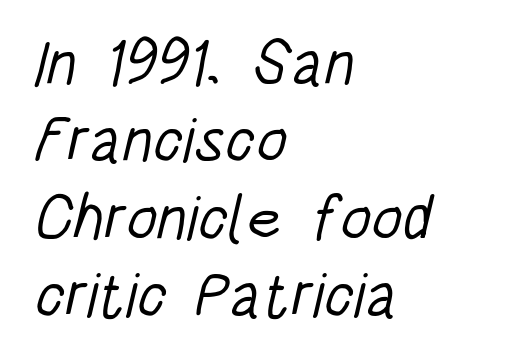
{"serif": "no", "bold": "no", "weight": "light", "width": "condensed", "stroke_contrast": "low", "x_height": "large", "monospaced": "no", "underline": "no", "align": "left", "line_spacing_ratio": 1.23, "letter_spacing": "normal", "letter_spacing_em": 0.0, "glyph_px": 63}
